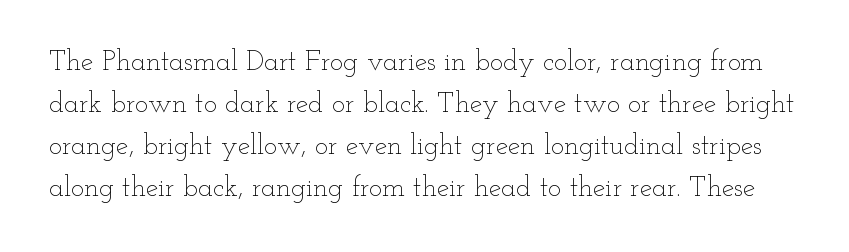
{"italic": "no", "bold": "no", "weight": "thin", "width": "wide", "stroke_contrast": "low", "x_height": "small", "monospaced": "no", "underline": "no", "line_spacing": "normal", "line_spacing_ratio": 1.5, "letter_spacing": "normal", "letter_spacing_em": 0.0, "glyph_px": 28}
